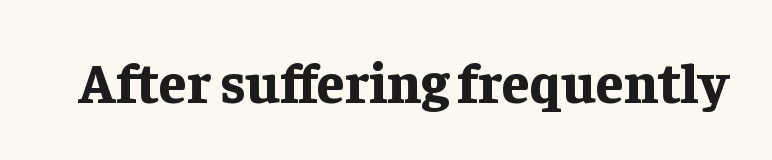
The image shows 56 px bold serif type, upright; set normal letter spacing, not underlined; low stroke contrast and a medium x-height.
